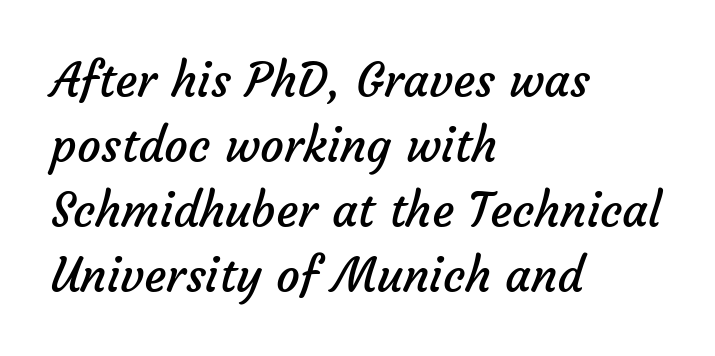
The image shows 47 px regular-weight sans-serif type; set left-aligned, normal line spacing (1.38x), normal letter spacing, not underlined; low stroke contrast and a medium x-height.
